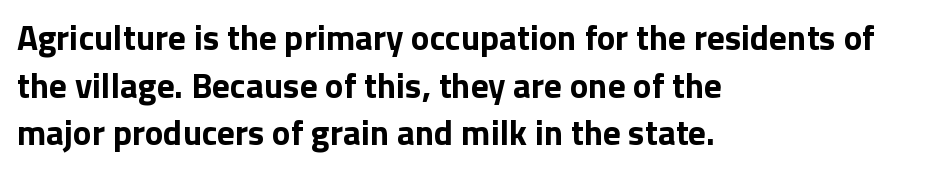
Anything drawn beneath the words? Only blank space. What stands out about the letter spacing? Nothing — it is the standard amount. Posture: vertical. Looks like regular typesetting: each glyph gets only the width it needs. How would I describe the line gaps? Plain and ordinary. A sans-serif font was chosen for this passage.
